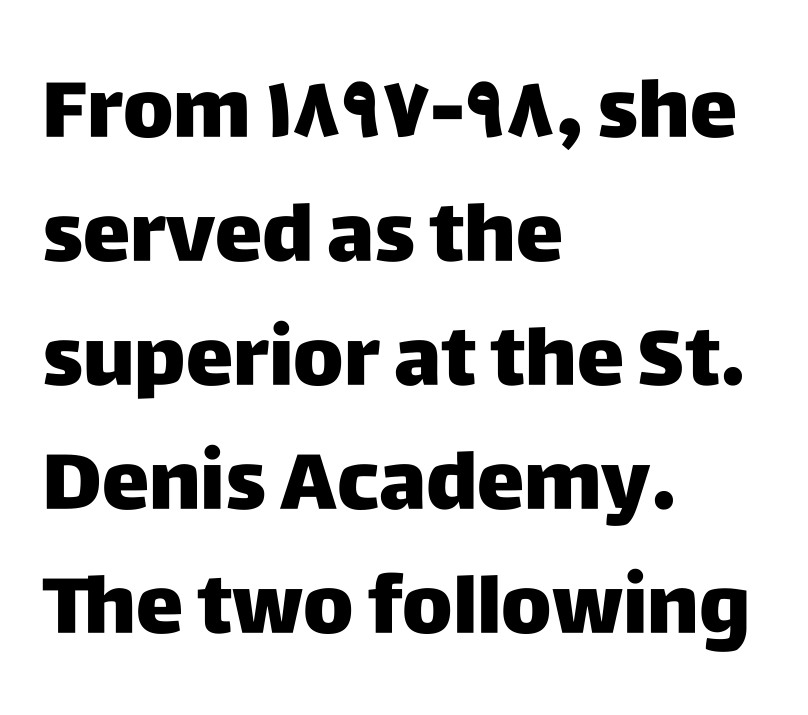
{"serif": "no", "italic": "no", "width": "normal", "stroke_contrast": "low", "x_height": "large", "monospaced": "no", "underline": "no", "align": "left", "line_spacing": "normal", "line_spacing_ratio": 1.55, "letter_spacing": "normal", "letter_spacing_em": 0.0, "glyph_px": 80}
